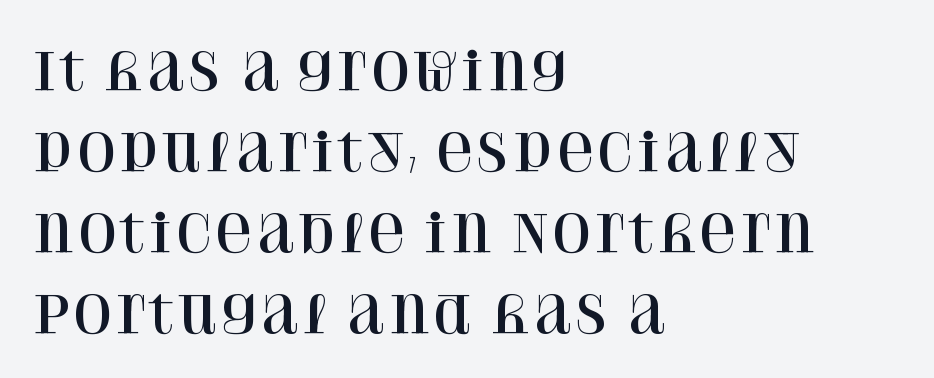
Vertical spacing — default. The typeface chosen for these lines features serifs. Where is the straight margin? On the left. Inter-character spacing is left at the font's built-in metrics. It's the straight-up-and-down kind of type. The passage shown is typed in a proportional face where columns would drift.
